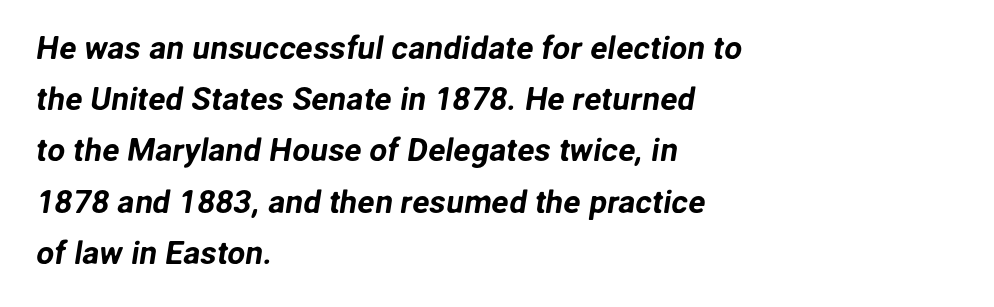
Q: Is the typeface a serif or a sans-serif typeface? A: Sans-serif.
Q: Is the text underlined? A: No.
Q: How is the paragraph aligned? A: Left-aligned.
Q: Is the spacing between letters normal or unusually wide? A: Normal.
Q: Is the spacing between lines tight, normal or loose? A: Normal.
Q: Width (condensed, normal, or wide)? A: Normal.
Q: Stroke contrast? A: Low.
Q: x-height? A: Medium.
Q: Monospaced? A: No.
